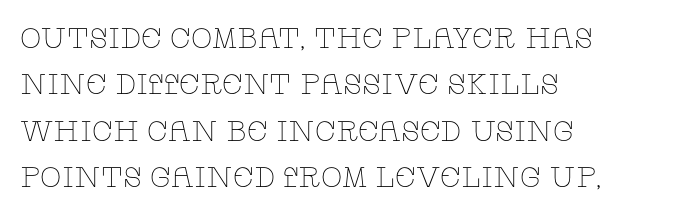
{"serif": "yes", "italic": "no", "bold": "no", "weight": "thin", "width": "wide", "stroke_contrast": "low", "x_height": "large", "monospaced": "no", "underline": "no", "align": "left", "line_spacing": "normal", "line_spacing_ratio": 1.66, "letter_spacing": "normal", "letter_spacing_em": 0.0, "glyph_px": 28}
